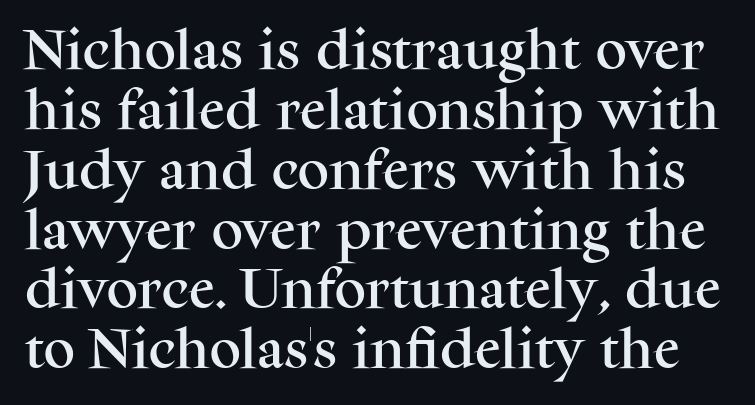
The image shows 44 px serif type, upright; set normal line spacing (1.36x), normal letter spacing, not underlined; medium stroke contrast and a medium x-height.
